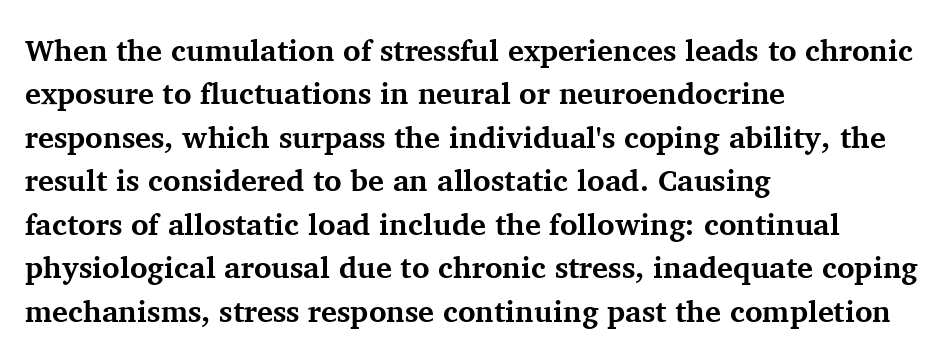
The image shows 30 px bold serif type, upright; set left-aligned, normal line spacing (1.45x), normal letter spacing, not underlined; medium stroke contrast and a medium x-height.
